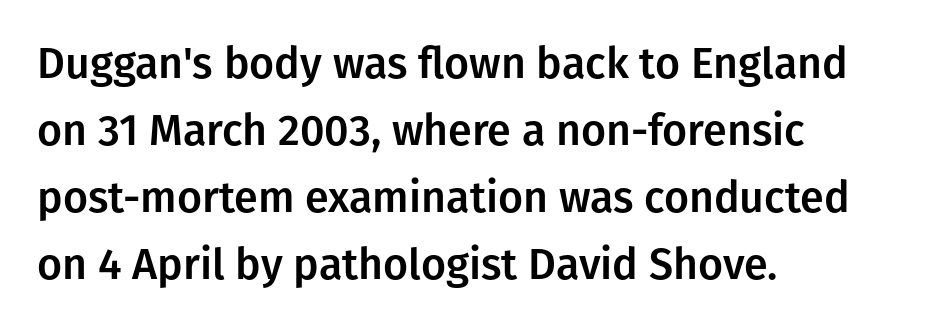
Q: Is the text italic (slanted)? A: No, it is upright.
Q: Is the typeface a serif or a sans-serif typeface? A: Sans-serif.
Q: Is the text underlined? A: No.
Q: How is the paragraph aligned? A: Left-aligned.
Q: Is the spacing between letters normal or unusually wide? A: Normal.
Q: Is the spacing between lines tight, normal or loose? A: Normal.
Q: Width (condensed, normal, or wide)? A: Normal.
Q: Stroke contrast? A: Low.
Q: x-height? A: Medium.
Q: Monospaced? A: No.
